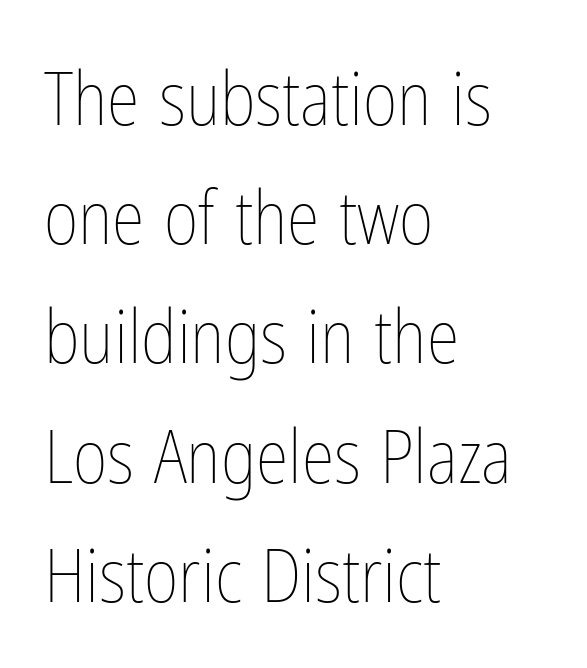
Students, note that the glyphs here touch the page at normal intervals. Is the type heavy? It reads as light-to-regular instead. The passage shown is typed in a proportional face where columns would drift. Students, observe: this is what conventionally led text looks like.
